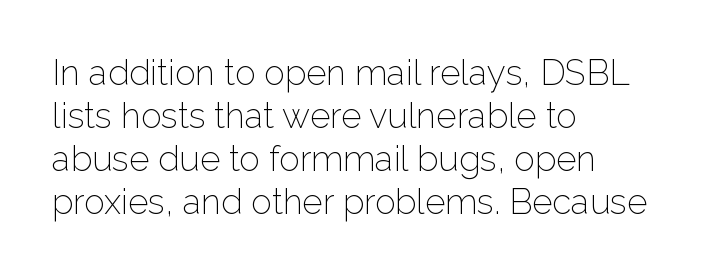
Honestly, the letter spacing is just normal — you wouldn't notice it. Rule under the text: the space is simply empty. Horizontally, the lines are justified to the leading edge only. In terms of letterform style, serifs are entirely absent. Character widths vary here, with narrow letters taking less room than wide ones. If you drew a line through each stem, it would be perfectly vertical.
